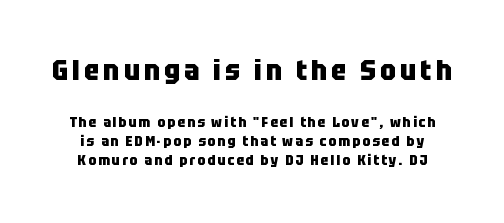
The image shows 28 px heavy, condensed sans-serif type, upright; set normal line spacing (1.37x), not underlined; the first (top) block is 2.0x larger; low stroke contrast and a large x-height.
